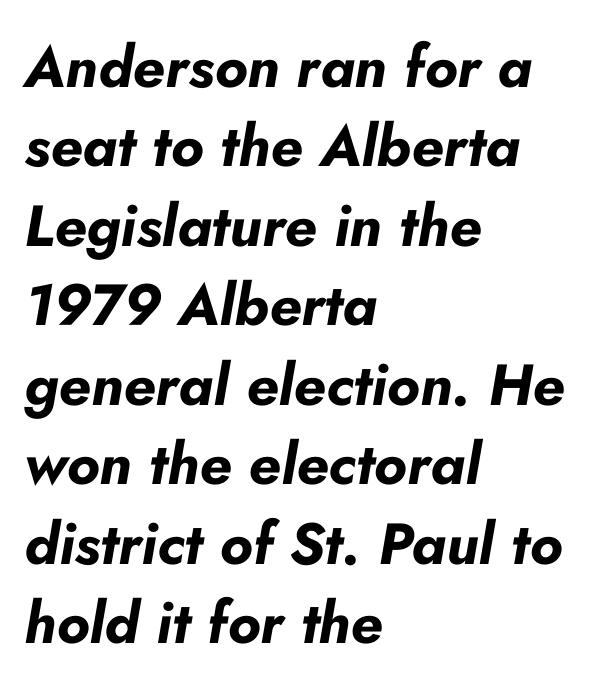
The image shows 58 px bold type, italic (leaning right); set left-aligned, normal line spacing (1.37x), normal letter spacing, not underlined; low stroke contrast and a small x-height.
